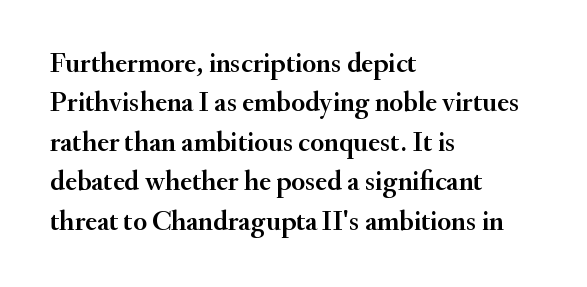
The image shows 28 px serif type, upright; set left-aligned, normal line spacing (1.41x), normal letter spacing, not underlined; medium stroke contrast and a small x-height.
